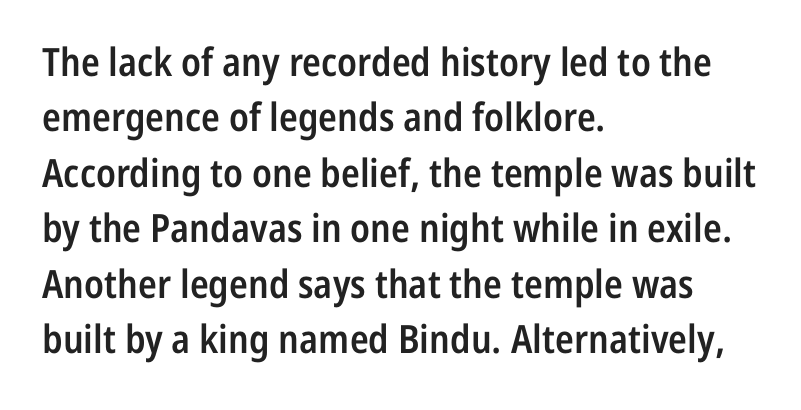
Q: Is the text bold? A: Semi-bold.
Q: Is the text italic (slanted)? A: No, it is upright.
Q: Is the typeface a serif or a sans-serif typeface? A: Sans-serif.
Q: Is the text underlined? A: No.
Q: How is the paragraph aligned? A: Left-aligned.
Q: Is the spacing between letters normal or unusually wide? A: Normal.
Q: Is the spacing between lines tight, normal or loose? A: Normal.
Q: Width (condensed, normal, or wide)? A: Condensed.
Q: Stroke contrast? A: Low.
Q: x-height? A: Medium.
Q: Monospaced? A: No.
